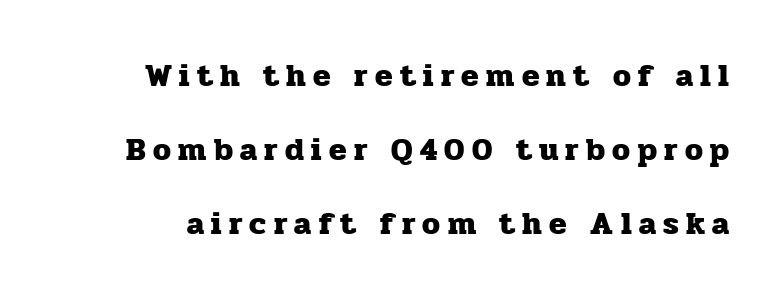
{"serif": "yes", "italic": "no", "bold": "yes", "weight": "heavy", "width": "normal", "stroke_contrast": "low", "x_height": "medium", "monospaced": "no", "underline": "no", "line_spacing": "loose", "line_spacing_ratio": 2.32, "letter_spacing": "wide", "letter_spacing_em": 0.23, "glyph_px": 32}
